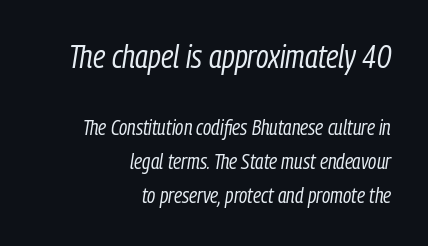
The image shows 32 px regular-weight, condensed type, italic (leaning right); set right-aligned, normal line spacing (1.62x), normal letter spacing, not underlined; the first (top) block is 1.52x larger; low stroke contrast and a medium x-height.
